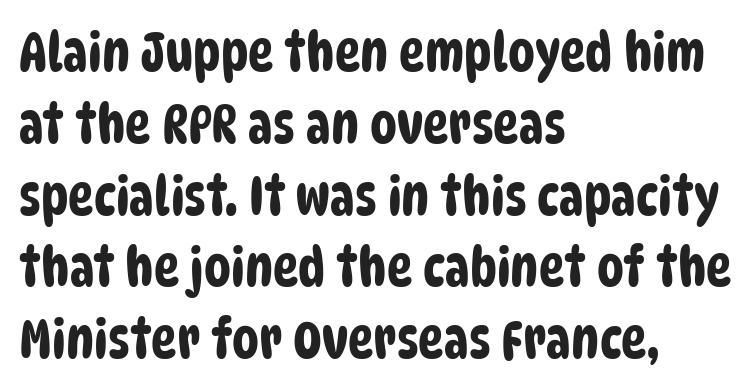
The image shows 54 px condensed sans-serif type; set left-aligned, normal line spacing (1.33x), normal letter spacing, not underlined; low stroke contrast and a large x-height.
